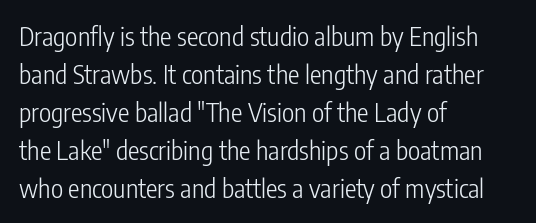
Q: Is the text bold? A: No.
Q: Is the text italic (slanted)? A: No, it is upright.
Q: Is the text underlined? A: No.
Q: How is the paragraph aligned? A: Left-aligned.
Q: Is the spacing between letters normal or unusually wide? A: Normal.
Q: Is the spacing between lines tight, normal or loose? A: Normal.
